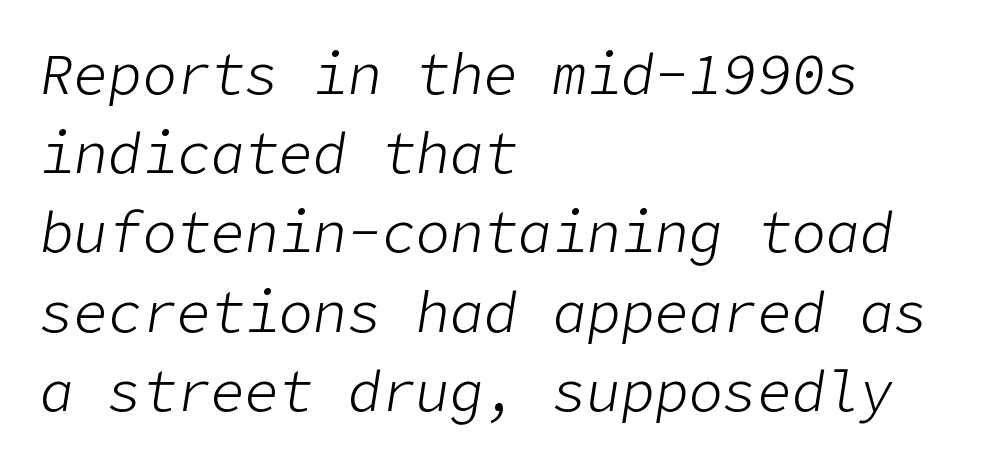
Q: Is the text bold? A: No.
Q: Is the text italic (slanted)? A: Yes, it leans right by about 9 degrees.
Q: Is the text underlined? A: No.
Q: How is the paragraph aligned? A: Left-aligned.
Q: Is the spacing between letters normal or unusually wide? A: Normal.
Q: Is the spacing between lines tight, normal or loose? A: Normal.
Q: Width (condensed, normal, or wide)? A: Normal.
Q: Stroke contrast? A: Low.
Q: x-height? A: Medium.
